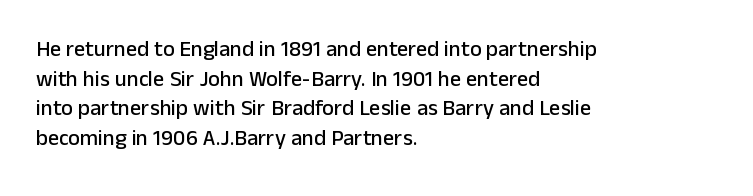
{"italic": "no", "underline": "no", "align": "left", "line_spacing": "normal", "line_spacing_ratio": 1.35, "letter_spacing": "normal", "letter_spacing_em": 0.0, "glyph_px": 22}
